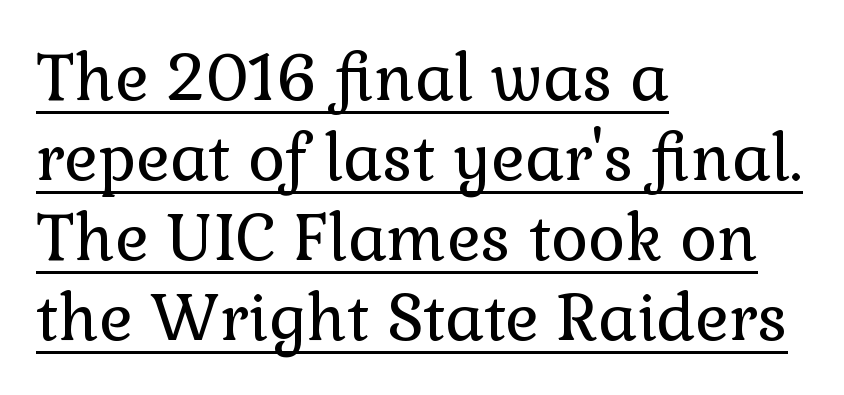
Nothing heavy about these letters — not bold at all. Spacing between characters is what you'd get straight out of the box. Each letter's strokes conclude with small projecting serifs. When letters stand straight like this, we call the style roman or upright. A typesetter would call this proportional, since set widths differ per character. This is underlined copy, the kind a proofreader might mark for attention.
